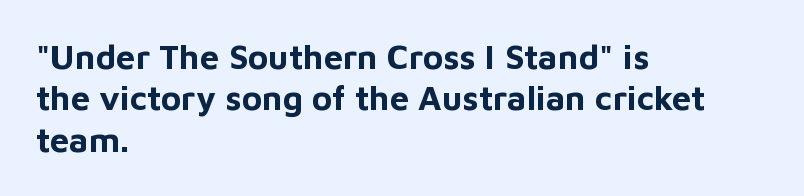
Q: Is the text bold? A: Yes.
Q: Is the text italic (slanted)? A: No, it is upright.
Q: Is the typeface a serif or a sans-serif typeface? A: Sans-serif.
Q: Is the text underlined? A: No.
Q: How is the paragraph aligned? A: Left-aligned.
Q: Is the spacing between letters normal or unusually wide? A: Normal.
Q: Width (condensed, normal, or wide)? A: Normal.
Q: Stroke contrast? A: Low.
Q: x-height? A: Medium.
Q: Monospaced? A: No.
